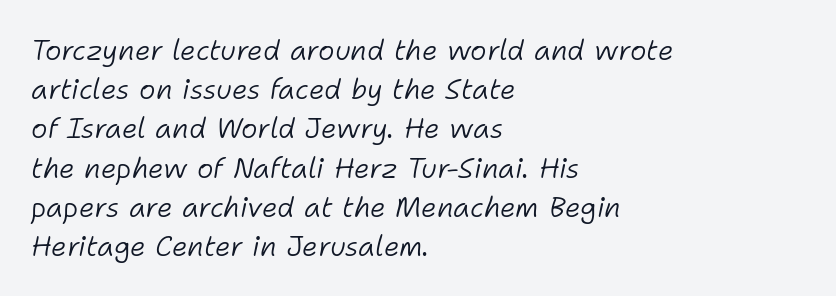
{"italic": "yes", "lean": "right", "slant_degrees": 11, "bold": "no", "weight": "light", "width": "normal", "stroke_contrast": "low", "x_height": "medium", "monospaced": "no", "underline": "no", "align": "left", "line_spacing": "normal", "line_spacing_ratio": 1.4, "letter_spacing": "normal", "letter_spacing_em": 0.0, "glyph_px": 28}
